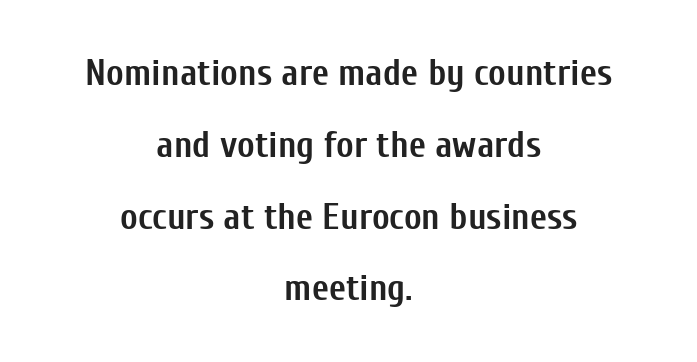
The image shows 37 px semibold, condensed sans-serif type, upright; set centered, loose line spacing (1.94x), normal letter spacing, not underlined; low stroke contrast and a medium x-height.
